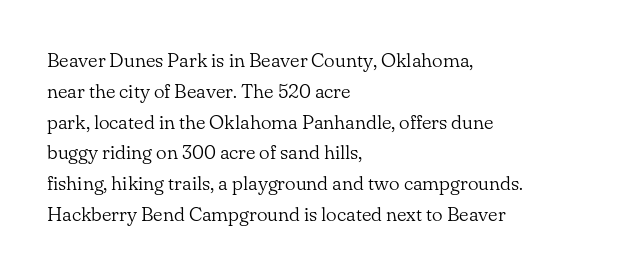
The image shows 20 px text type, upright; set left-aligned, normal line spacing (1.54x), normal letter spacing, not underlined.
